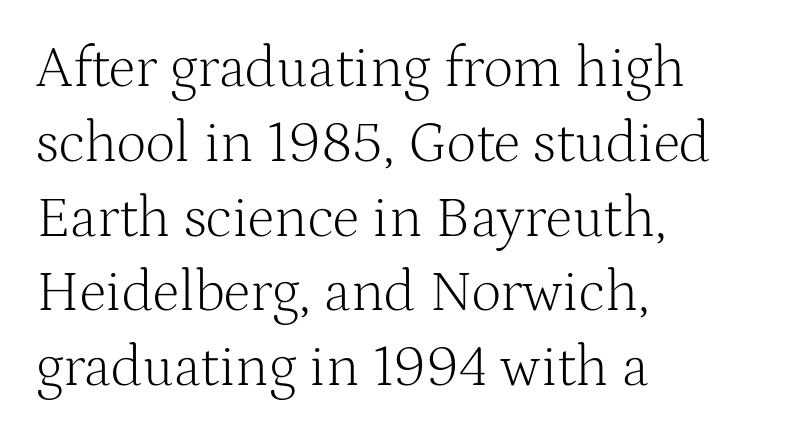
Q: Is the text bold? A: No.
Q: Is the text italic (slanted)? A: No, it is upright.
Q: Is the typeface a serif or a sans-serif typeface? A: Serif.
Q: Is the text underlined? A: No.
Q: How is the paragraph aligned? A: Left-aligned.
Q: Is the spacing between letters normal or unusually wide? A: Normal.
Q: Is the spacing between lines tight, normal or loose? A: Normal.
Q: Width (condensed, normal, or wide)? A: Normal.
Q: Stroke contrast? A: Medium.
Q: x-height? A: Medium.
Q: Monospaced? A: No.
